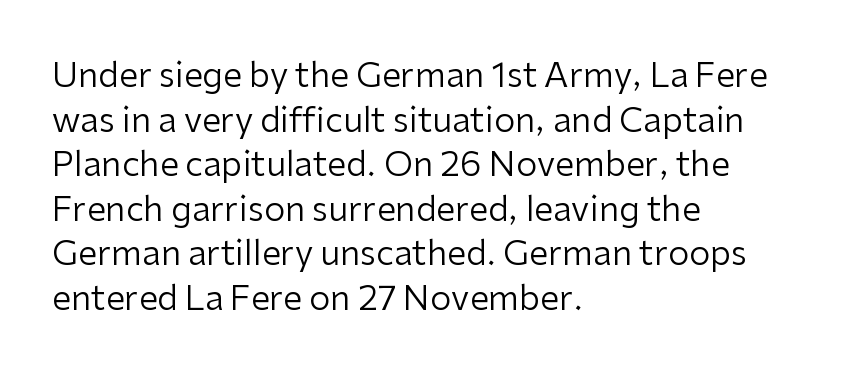
Q: Is the text bold? A: No.
Q: Is the text italic (slanted)? A: No, it is upright.
Q: Is the typeface a serif or a sans-serif typeface? A: Sans-serif.
Q: Is the text underlined? A: No.
Q: How is the paragraph aligned? A: Left-aligned.
Q: Is the spacing between letters normal or unusually wide? A: Normal.
Q: Is the spacing between lines tight, normal or loose? A: Normal.
Q: Width (condensed, normal, or wide)? A: Normal.
Q: Stroke contrast? A: Low.
Q: x-height? A: Medium.
Q: Monospaced? A: No.
